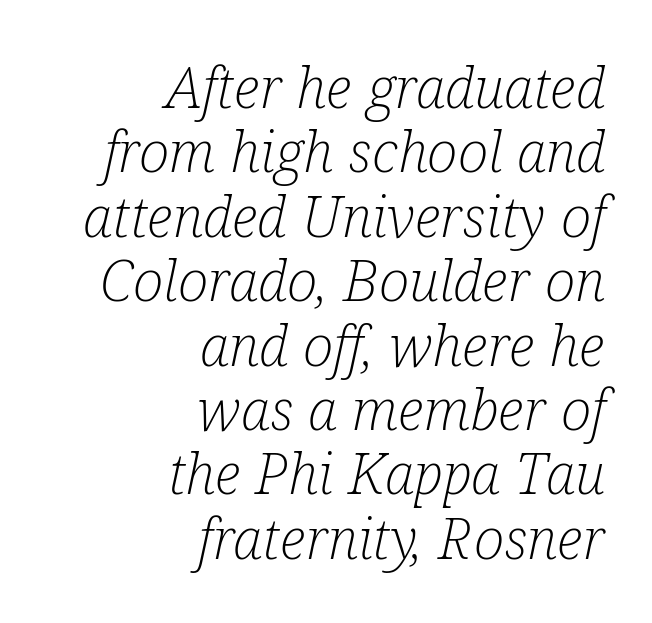
Q: Is the text bold? A: No.
Q: Is the text italic (slanted)? A: Yes, it leans right by about 12 degrees.
Q: Is the typeface a serif or a sans-serif typeface? A: Serif.
Q: Is the text underlined? A: No.
Q: How is the paragraph aligned? A: Right-aligned.
Q: Is the spacing between letters normal or unusually wide? A: Normal.
Q: Is the spacing between lines tight, normal or loose? A: Tight.
Q: Width (condensed, normal, or wide)? A: Condensed.
Q: Stroke contrast? A: Low.
Q: x-height? A: Medium.
Q: Monospaced? A: No.
